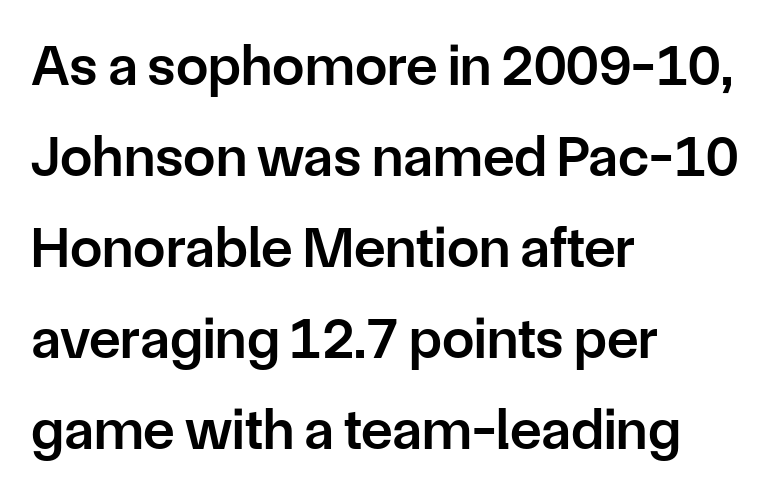
The horizontal fit of the characters is conventional and even. Check under the words: just untouched page. The designer left line spacing at the default. A sans-serif font was chosen for this passage. Does the weight exceed regular? Yes, but only to semibold.
